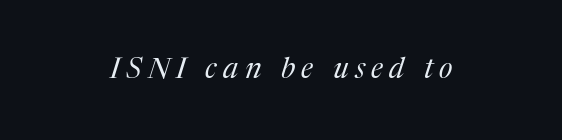
Do the characters align in a grid? No, the font is proportional. Look at the bottom of the vertical strokes: they flare into serifs here. Rendered with sloped, italic letterforms. Students, note that the glyphs here are deliberately spaced far apart. The cut favours lightness, reaching ordinary text weight at its darkest.
